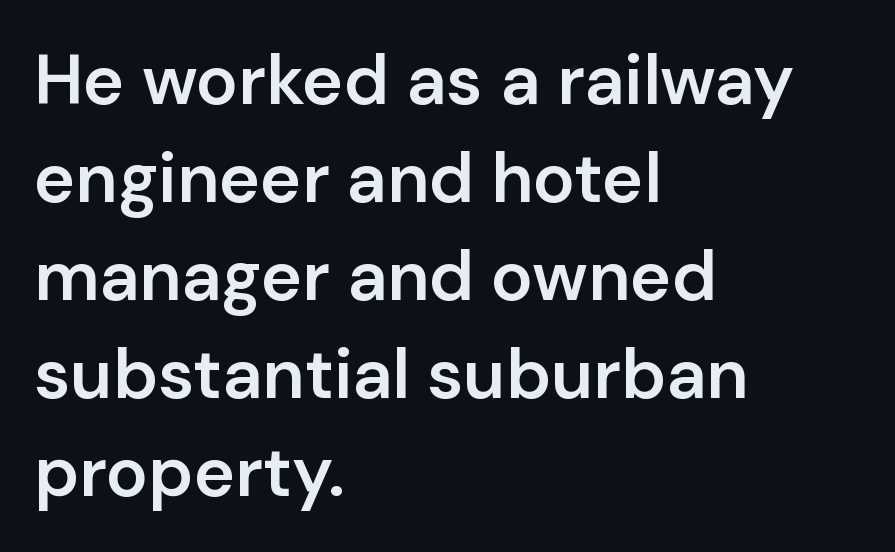
The image shows 70 px semibold sans-serif type, upright; set left-aligned, normal line spacing (1.4x), normal letter spacing, not underlined; low stroke contrast and a medium x-height.
